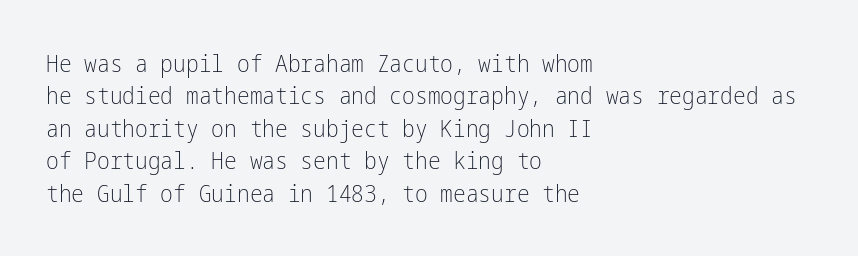
The image shows 24 px text type, upright; set left-aligned, normal line spacing (1.35x), normal letter spacing, not underlined.
